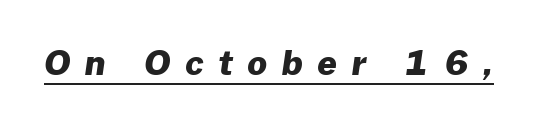
Looks like someone drew a line under every word here. Each letter keeps its own natural width here, so spacing adapts to shape. These lines are composed in type without serifs. Chunky letters — that's bold for sure.
